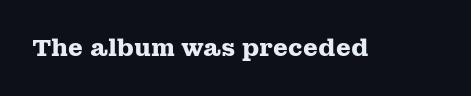
{"italic": "no", "bold": "yes", "underline": "no", "letter_spacing": "normal", "letter_spacing_em": 0.0, "glyph_px": 24}
